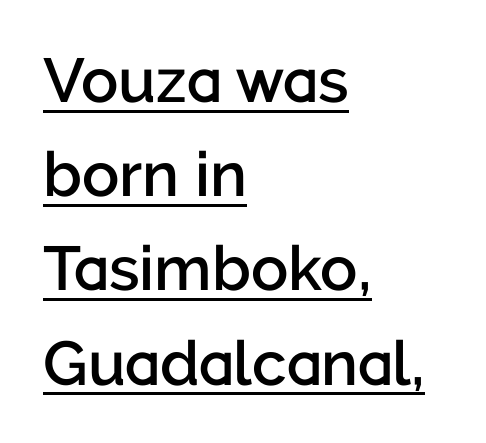
Q: Is the text bold? A: Semi-bold.
Q: Is the text italic (slanted)? A: No, it is upright.
Q: Is the typeface a serif or a sans-serif typeface? A: Sans-serif.
Q: Is the text underlined? A: Yes.
Q: How is the paragraph aligned? A: Left-aligned.
Q: Is the spacing between letters normal or unusually wide? A: Normal.
Q: Is the spacing between lines tight, normal or loose? A: Normal.
Q: Width (condensed, normal, or wide)? A: Normal.
Q: Stroke contrast? A: Low.
Q: x-height? A: Medium.
Q: Monospaced? A: No.
